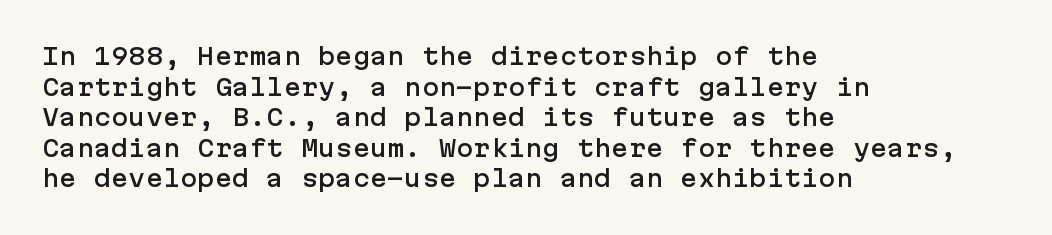
Q: Is the text italic (slanted)? A: No, it is upright.
Q: Is the text underlined? A: No.
Q: How is the paragraph aligned? A: Left-aligned.
Q: Is the spacing between letters normal or unusually wide? A: Normal.
Q: Is the spacing between lines tight, normal or loose? A: Normal.
